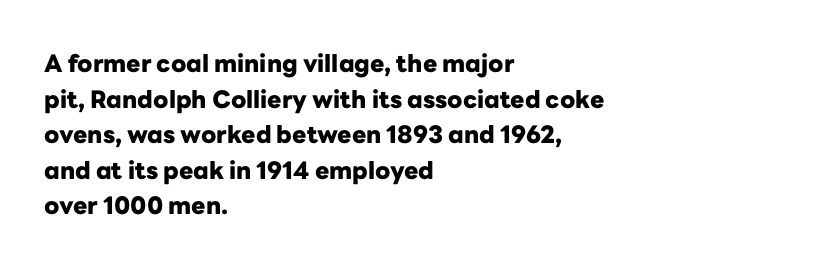
Its strokes are broad and dark, the hallmark of bold type. Short and long lines alike share a common starting point at left. Reading down the column, the eye jumps a familiar distance to each next line. Bare-footed words on every line.
